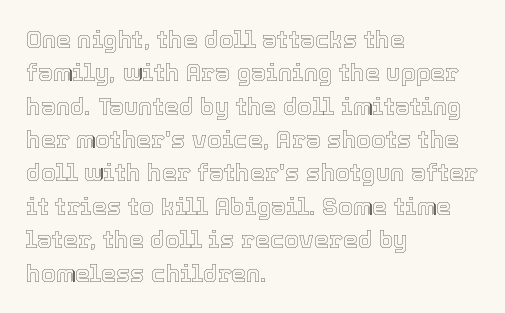
Q: Is the text italic (slanted)? A: No, it is upright.
Q: Is the text underlined? A: No.
Q: How is the paragraph aligned? A: Left-aligned.
Q: Is the spacing between letters normal or unusually wide? A: Normal.
Q: Is the spacing between lines tight, normal or loose? A: Normal.
